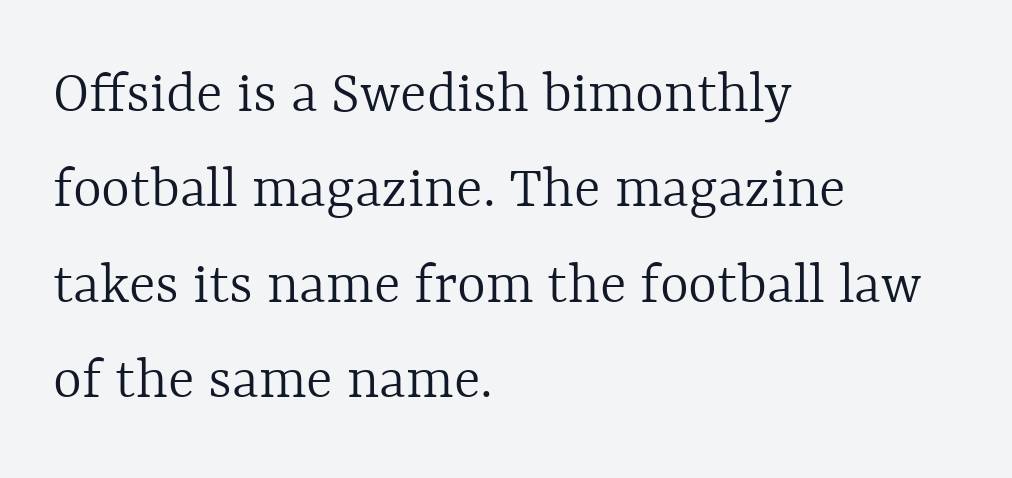
Underlining? Definitely not there. The weight tops out at a normal text grade. Summary of vertical rhythm: regular, with standard interline spacing. Is this a fixed-width face? No — the glyphs have proportional, varying widths. This is roman type, the default non-slanted kind. In terms of letterspacing, this is plain default setting.
